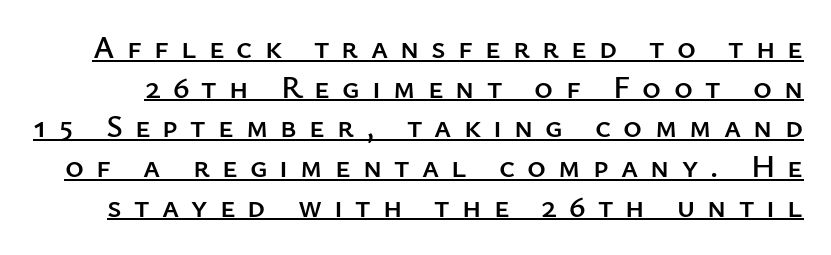
This is sans-serif lettering, the kind often seen on screens and signage. Glance below the letters and you will spot a drawn line. You could not count columns in this text — the font is proportionally spaced. Every character sits straight up, as roman type does. Loose tracking; the words dissolve into strings of separated letters.
